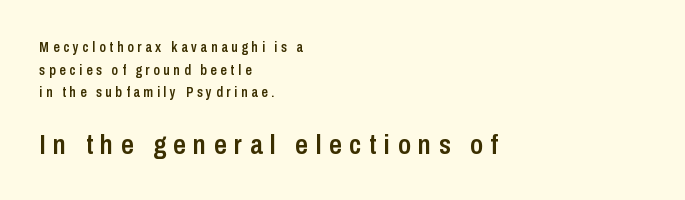
The lettering stays uniformly vertical, giving the passage a roman look. Line beginnings align vertically; line endings do not. Only glyphs here, with clear space below each row. I'd describe the lettering as semibold — firm but not a full bold. If you squint, the bottom block still reads clearly — it's the larger of the two.
